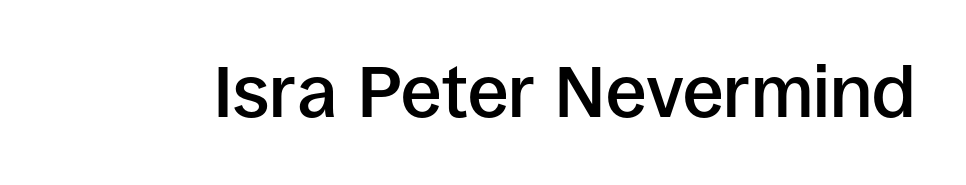
{"serif": "no", "italic": "no", "bold": "semi", "weight": "semibold", "width": "normal", "stroke_contrast": "low", "x_height": "large", "monospaced": "no", "underline": "no", "letter_spacing": "normal", "letter_spacing_em": 0.0, "glyph_px": 73}
